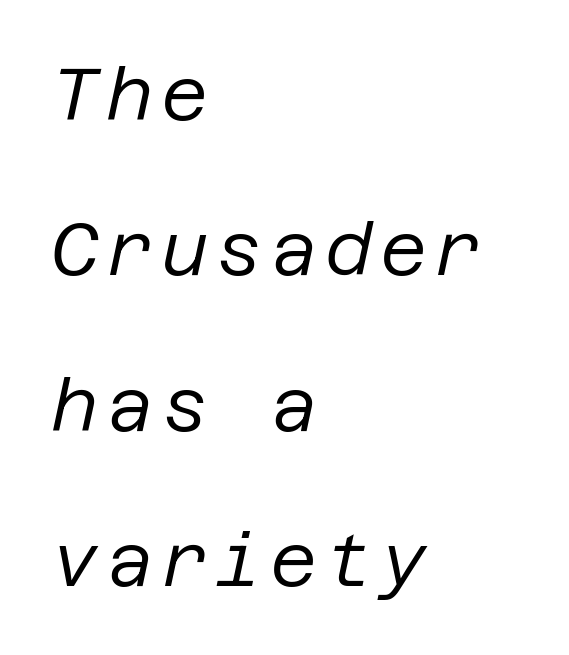
Q: Is the text bold? A: No.
Q: Is the text italic (slanted)? A: Yes, it leans right by about 12 degrees.
Q: Is the text underlined? A: No.
Q: How is the paragraph aligned? A: Left-aligned.
Q: Is the spacing between lines tight, normal or loose? A: Loose.
Q: Width (condensed, normal, or wide)? A: Normal.
Q: Stroke contrast? A: Low.
Q: x-height? A: Large.
